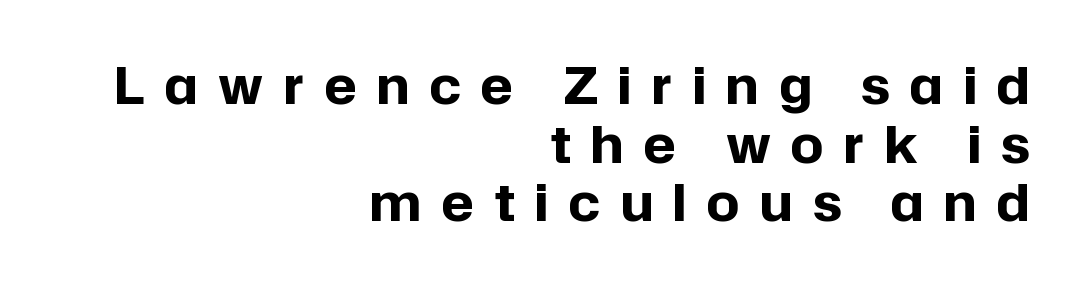
Q: Is the text bold? A: Yes.
Q: Is the text italic (slanted)? A: No, it is upright.
Q: Is the typeface a serif or a sans-serif typeface? A: Sans-serif.
Q: Is the text underlined? A: No.
Q: How is the paragraph aligned? A: Right-aligned.
Q: Is the spacing between letters normal or unusually wide? A: Unusually wide.
Q: Is the spacing between lines tight, normal or loose? A: Tight.
Q: Width (condensed, normal, or wide)? A: Normal.
Q: Stroke contrast? A: Low.
Q: x-height? A: Medium.
Q: Monospaced? A: No.
